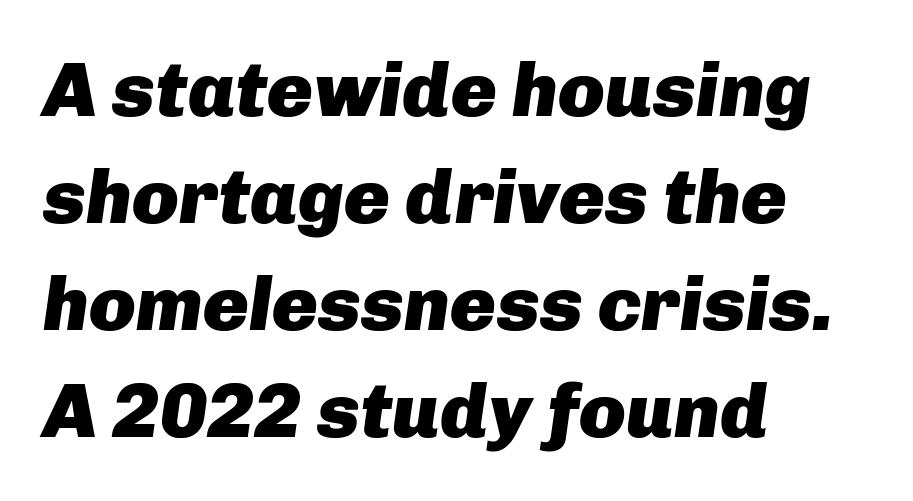
The image shows 77 px heavy type, italic (leaning right); set left-aligned, normal line spacing (1.39x), normal letter spacing, not underlined; low stroke contrast and a medium x-height.
